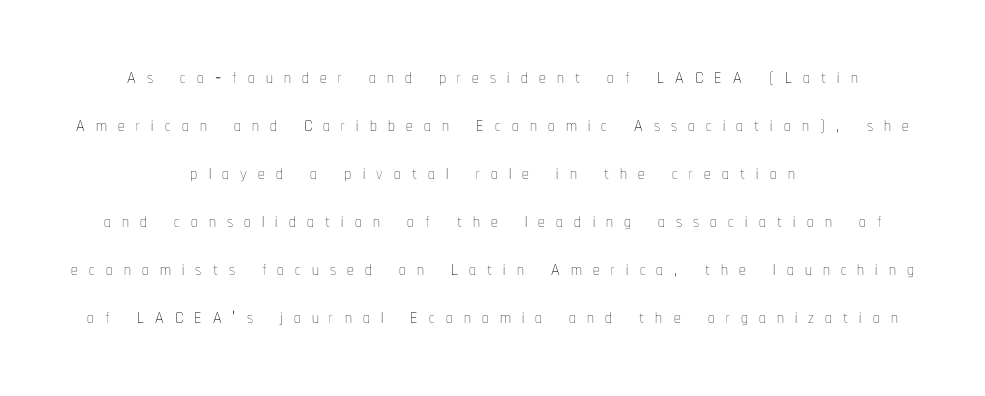
Q: Is the text bold? A: No.
Q: Is the text italic (slanted)? A: No, it is upright.
Q: Is the text underlined? A: No.
Q: How is the paragraph aligned? A: Centered.
Q: Is the spacing between letters normal or unusually wide? A: Unusually wide.
